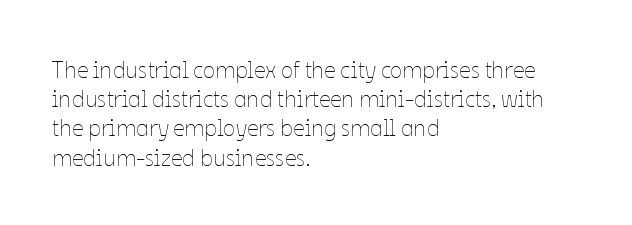
The image shows 23 px text type, upright; set left-aligned, normal line spacing (1.27x), normal letter spacing, not underlined.
